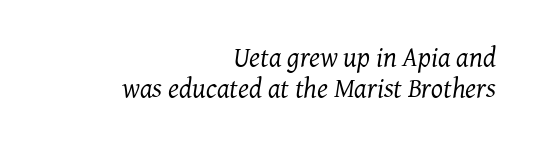
The image shows 28 px regular-weight serif type, italic (leaning right); set right-aligned, tight line spacing (1.09x), normal letter spacing, not underlined; medium stroke contrast and a medium x-height.
